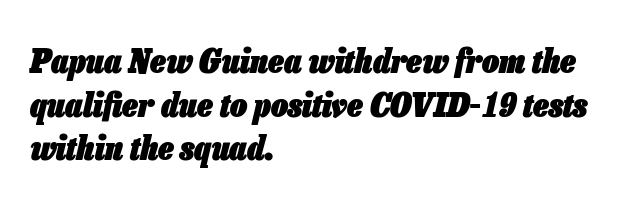
Q: Is the text bold? A: Yes.
Q: Is the text italic (slanted)? A: Yes, it leans right by about 13 degrees.
Q: Is the text underlined? A: No.
Q: How is the paragraph aligned? A: Left-aligned.
Q: Is the spacing between letters normal or unusually wide? A: Normal.
Q: Is the spacing between lines tight, normal or loose? A: Normal.
Q: Width (condensed, normal, or wide)? A: Condensed.
Q: Stroke contrast? A: Low.
Q: x-height? A: Medium.
Q: Monospaced? A: No.
